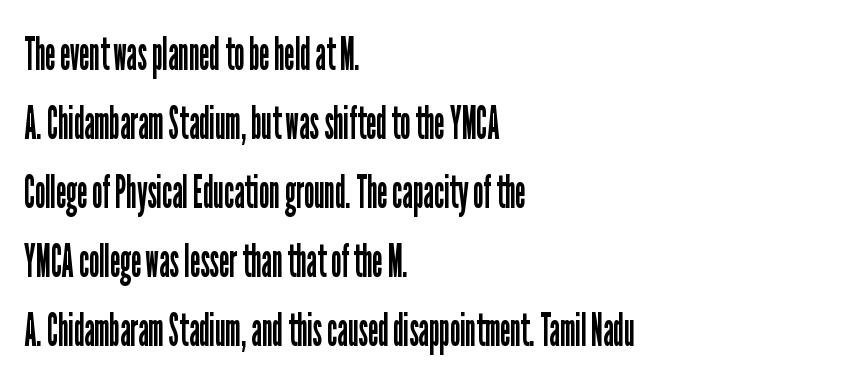
The image shows 47 px regular-weight, condensed sans-serif type, upright; set left-aligned, normal line spacing (1.47x), normal letter spacing, not underlined; low stroke contrast and a medium x-height.
